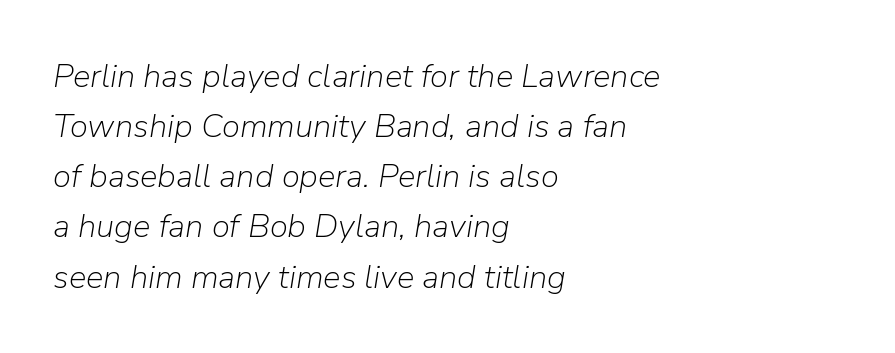
The image shows 33 px light type, italic (leaning right); set left-aligned, normal line spacing (1.52x), normal letter spacing, not underlined; low stroke contrast and a medium x-height.
